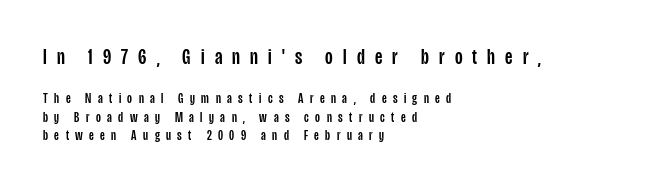
{"italic": "no", "underline": "no", "align": "left", "line_spacing": "normal", "line_spacing_ratio": 1.31, "letter_spacing": "wide", "letter_spacing_em": 0.46, "larger_block": "first", "size_ratio": 1.57, "glyph_px": 22}
